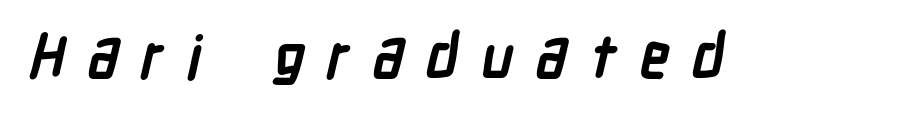
Q: Is the text bold? A: Yes.
Q: Is the typeface a serif or a sans-serif typeface? A: Sans-serif.
Q: Is the text underlined? A: No.
Q: Is the spacing between letters normal or unusually wide? A: Unusually wide.
Q: Width (condensed, normal, or wide)? A: Condensed.
Q: Stroke contrast? A: Low.
Q: x-height? A: Medium.
Q: Monospaced? A: No.
